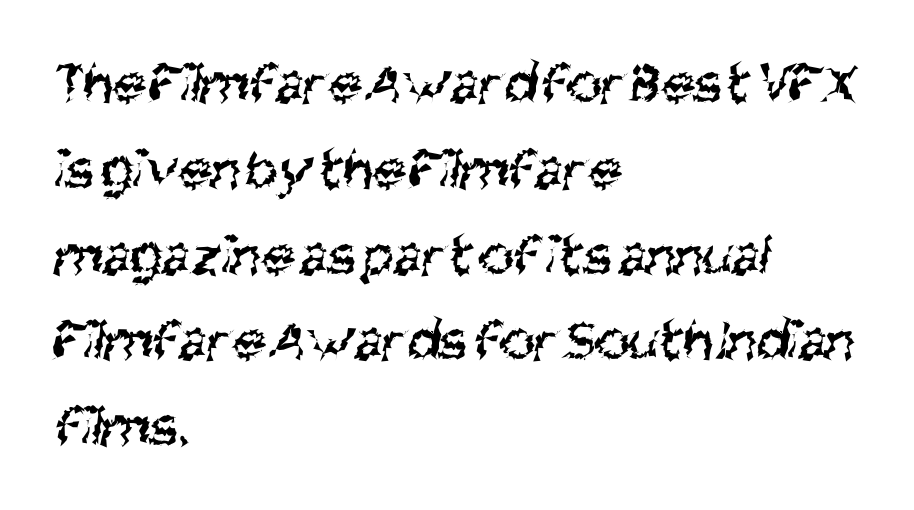
Q: Is the text bold? A: No.
Q: Is the typeface a serif or a sans-serif typeface? A: Sans-serif.
Q: Is the text underlined? A: No.
Q: How is the paragraph aligned? A: Left-aligned.
Q: Is the spacing between letters normal or unusually wide? A: Normal.
Q: Is the spacing between lines tight, normal or loose? A: Normal.
Q: Width (condensed, normal, or wide)? A: Condensed.
Q: Stroke contrast? A: Medium.
Q: x-height? A: Large.
Q: Monospaced? A: No.
